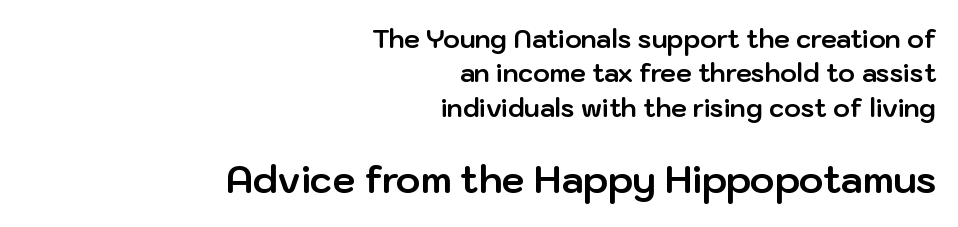
Is this a sans? Yes — the strokes have no serifs. The passage shown stacks its lines at a standard gap. Horizontally, the lines are justified to the trailing edge only. Characters follow at the spacing the type designer built in.
